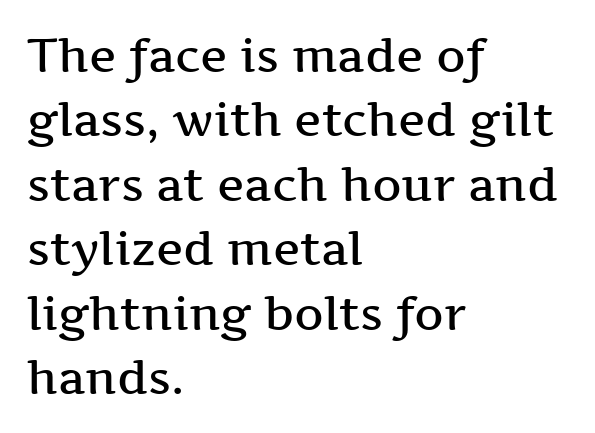
The image shows 46 px semibold, wide serif type, upright; set left-aligned, normal line spacing (1.4x), normal letter spacing, not underlined; medium stroke contrast and a medium x-height.
